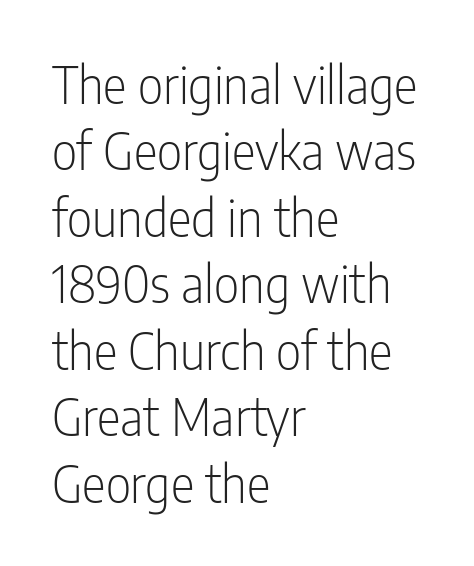
{"serif": "no", "italic": "no", "bold": "no", "weight": "light", "width": "condensed", "stroke_contrast": "low", "x_height": "medium", "monospaced": "no", "underline": "no", "align": "left", "line_spacing": "normal", "line_spacing_ratio": 1.33, "letter_spacing": "normal", "letter_spacing_em": 0.0, "glyph_px": 50}
